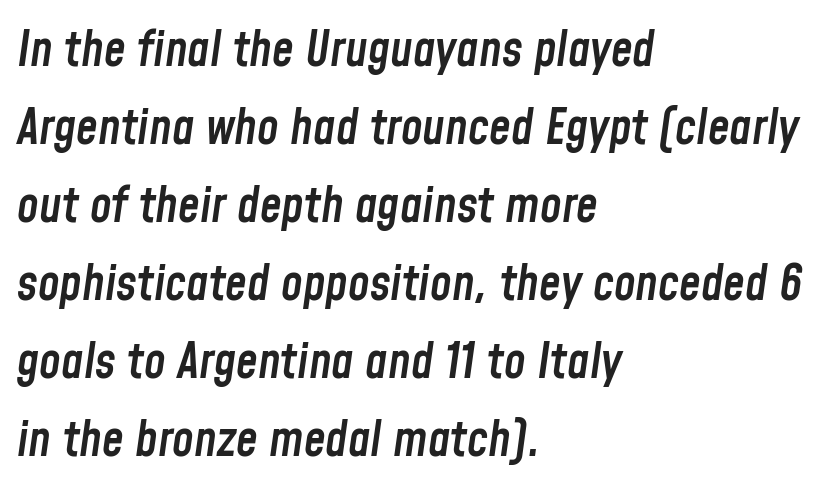
{"italic": "yes", "lean": "right", "slant_degrees": 8, "bold": "semi", "weight": "semibold", "width": "condensed", "stroke_contrast": "low", "x_height": "medium", "monospaced": "no", "underline": "no", "align": "left", "line_spacing": "normal", "line_spacing_ratio": 1.59, "letter_spacing": "normal", "letter_spacing_em": 0.0, "glyph_px": 49}
